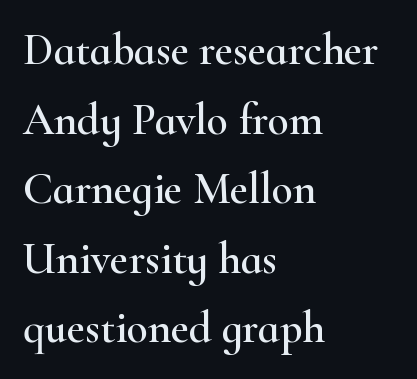
Q: Is the text italic (slanted)? A: No, it is upright.
Q: Is the typeface a serif or a sans-serif typeface? A: Serif.
Q: Is the text underlined? A: No.
Q: How is the paragraph aligned? A: Left-aligned.
Q: Is the spacing between letters normal or unusually wide? A: Normal.
Q: Is the spacing between lines tight, normal or loose? A: Normal.
Q: Width (condensed, normal, or wide)? A: Wide.
Q: Stroke contrast? A: High.
Q: x-height? A: Small.
Q: Monospaced? A: No.
